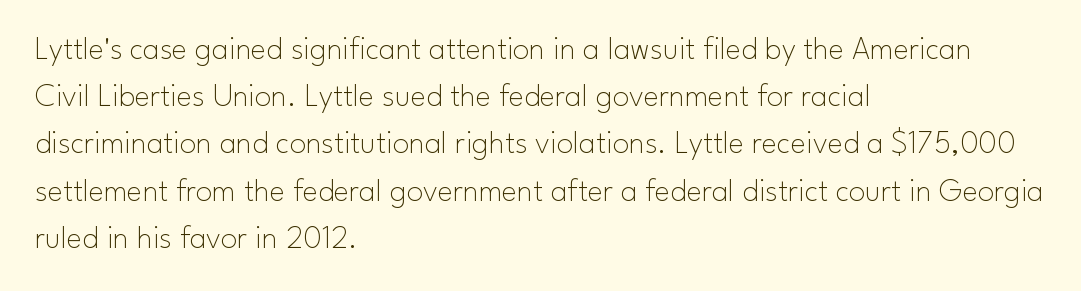
Q: Is the text bold? A: No.
Q: Is the text italic (slanted)? A: No, it is upright.
Q: Is the typeface a serif or a sans-serif typeface? A: Sans-serif.
Q: Is the text underlined? A: No.
Q: How is the paragraph aligned? A: Left-aligned.
Q: Is the spacing between letters normal or unusually wide? A: Normal.
Q: Is the spacing between lines tight, normal or loose? A: Normal.
Q: Width (condensed, normal, or wide)? A: Normal.
Q: Stroke contrast? A: Low.
Q: x-height? A: Small.
Q: Monospaced? A: No.
